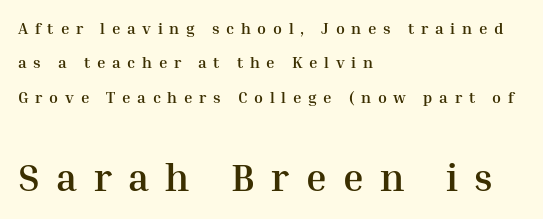
{"serif": "yes", "italic": "no", "bold": "yes", "weight": "semibold", "width": "normal", "stroke_contrast": "medium", "x_height": "medium", "monospaced": "no", "underline": "no", "align": "left", "line_spacing": "loose", "line_spacing_ratio": 2.15, "letter_spacing": "wide", "letter_spacing_em": 0.42, "larger_block": "second", "size_ratio": 2.44, "glyph_px": 39}
